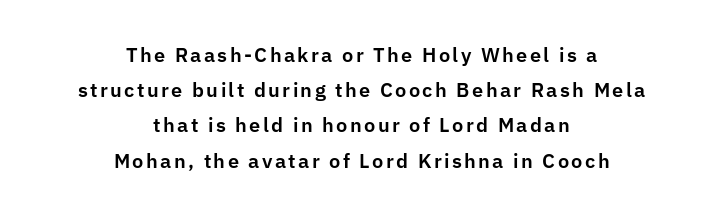
{"italic": "no", "underline": "no", "align": "center", "line_spacing_ratio": 1.76, "glyph_px": 20}
